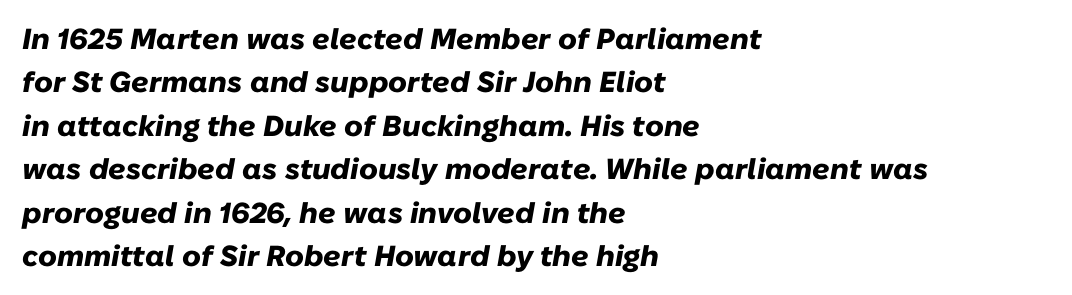
Character widths vary here, with narrow letters taking less room than wide ones. The type is set solid horizontally, with unmodified tracking. The paragraph has a hard left edge and a soft right edge. Pretty heavy lettering here — definitely bold.
